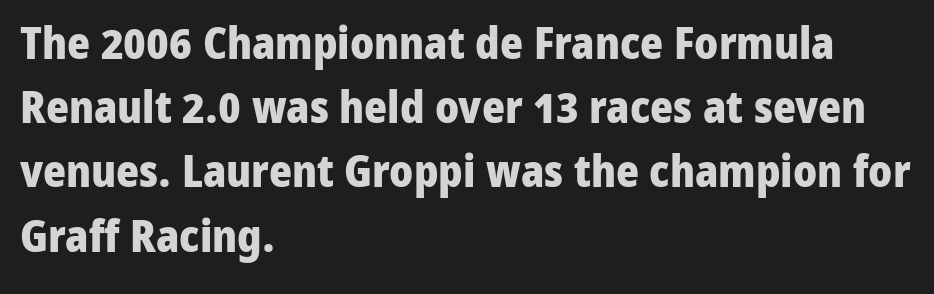
Q: Is the text bold? A: Yes.
Q: Is the text italic (slanted)? A: No, it is upright.
Q: Is the typeface a serif or a sans-serif typeface? A: Sans-serif.
Q: Is the text underlined? A: No.
Q: How is the paragraph aligned? A: Left-aligned.
Q: Is the spacing between letters normal or unusually wide? A: Normal.
Q: Is the spacing between lines tight, normal or loose? A: Normal.
Q: Width (condensed, normal, or wide)? A: Normal.
Q: Stroke contrast? A: Low.
Q: x-height? A: Medium.
Q: Monospaced? A: No.
